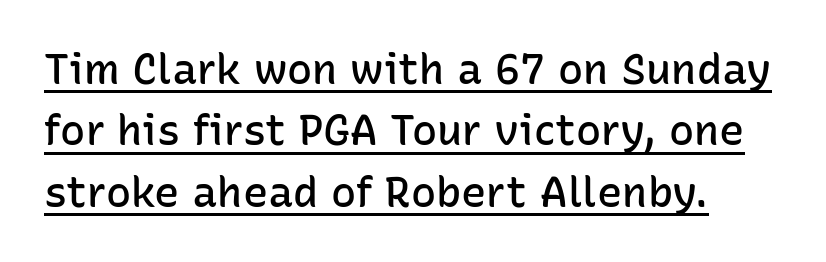
The image shows 42 px semibold sans-serif type, upright; set normal line spacing (1.46x), normal letter spacing, underlined; low stroke contrast and a medium x-height.
